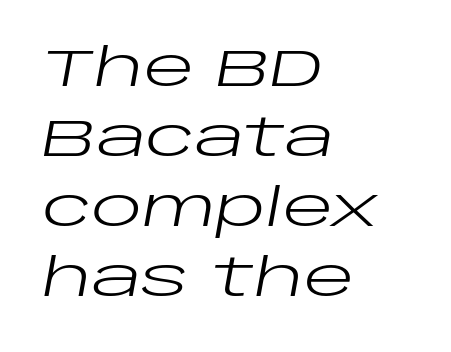
The image shows 53 px regular-weight, wide type, italic (leaning right); set left-aligned, normal line spacing (1.32x), normal letter spacing, not underlined; low stroke contrast and a large x-height.
